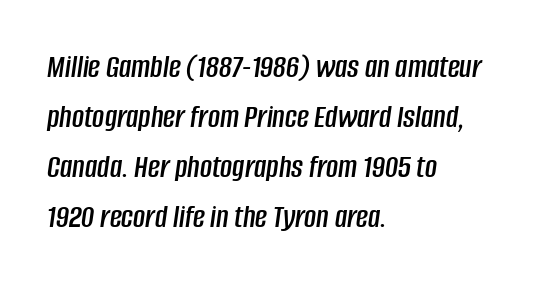
Q: Is the text italic (slanted)? A: Yes, it leans right by about 8 degrees.
Q: Is the text underlined? A: No.
Q: How is the paragraph aligned? A: Left-aligned.
Q: Is the spacing between letters normal or unusually wide? A: Normal.
Q: Is the spacing between lines tight, normal or loose? A: Normal.
Q: Width (condensed, normal, or wide)? A: Condensed.
Q: Stroke contrast? A: Low.
Q: x-height? A: Large.
Q: Monospaced? A: No.
